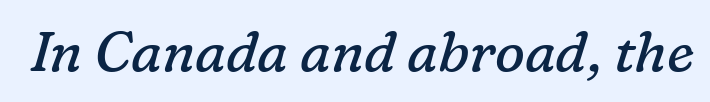
Font category for this specimen: serif. The zone under the glyphs is completely vacant. The font sits on the lighter half of the weight spectrum, regular included. Looks like regular typesetting: each glyph gets only the width it needs. The font's italic variant was chosen for this text. Caption: standard tracking, unaltered.
